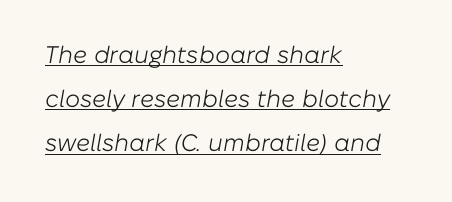
Q: Is the text bold? A: No.
Q: Is the text italic (slanted)? A: Yes, it leans right by about 10 degrees.
Q: Is the text underlined? A: Yes.
Q: How is the paragraph aligned? A: Left-aligned.
Q: Is the spacing between letters normal or unusually wide? A: Normal.
